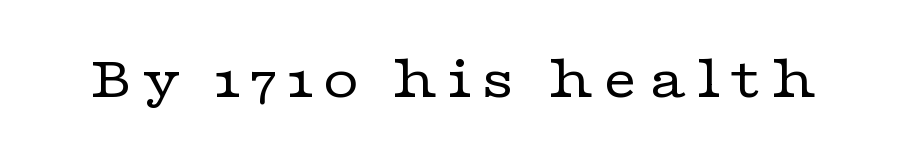
{"serif": "yes", "italic": "no", "bold": "no", "weight": "regular", "width": "wide", "stroke_contrast": "low", "x_height": "medium", "monospaced": "no", "underline": "no", "glyph_px": 61}
